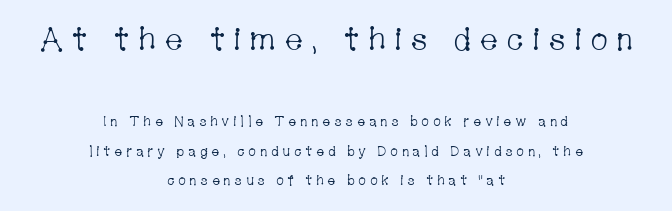
You could fit nearly another row in the gap between these rows. In terms of letterform style, serifs are clearly present. Is the type heavy? It reads as light-to-regular instead. Character widths vary here, with narrow letters taking less room than wide ones. Display-style spreading of the glyphs; the letterfit is very open.
